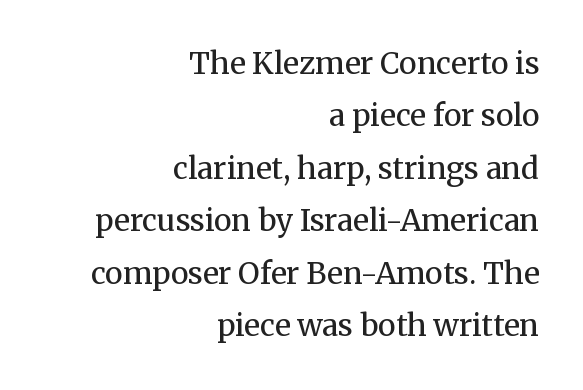
The image shows 30 px regular-weight serif type, upright; set right-aligned, line spacing 1.75x, normal letter spacing, not underlined; medium stroke contrast and a medium x-height.
